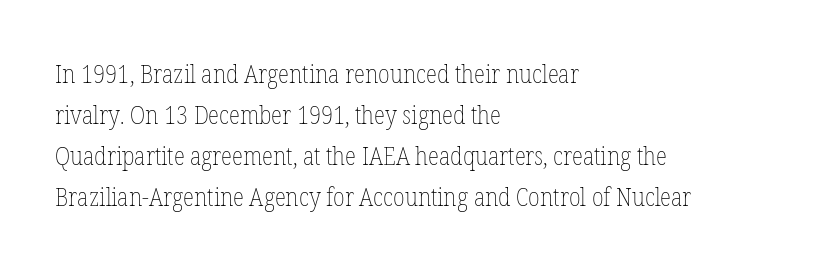
Q: Is the text bold? A: No.
Q: Is the text italic (slanted)? A: No, it is upright.
Q: Is the text underlined? A: No.
Q: How is the paragraph aligned? A: Left-aligned.
Q: Is the spacing between letters normal or unusually wide? A: Normal.
Q: Is the spacing between lines tight, normal or loose? A: Normal.
